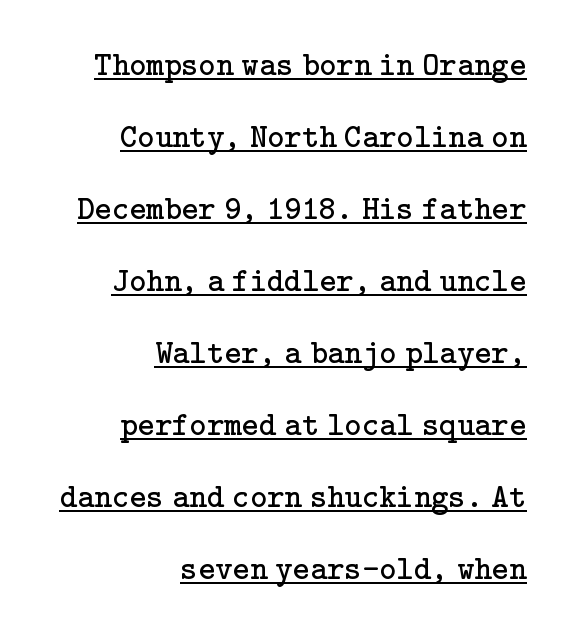
Q: Is the text bold? A: No.
Q: Is the text italic (slanted)? A: No, it is upright.
Q: Is the typeface a serif or a sans-serif typeface? A: Serif.
Q: Is the text underlined? A: Yes.
Q: How is the paragraph aligned? A: Right-aligned.
Q: Is the spacing between letters normal or unusually wide? A: Normal.
Q: Is the spacing between lines tight, normal or loose? A: Loose.
Q: Width (condensed, normal, or wide)? A: Normal.
Q: Stroke contrast? A: Low.
Q: x-height? A: Medium.
